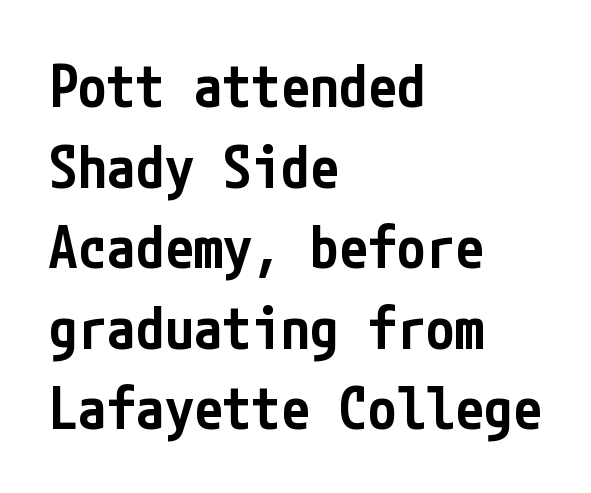
{"serif": "no", "italic": "no", "bold": "semi", "weight": "semibold", "width": "condensed", "stroke_contrast": "low", "x_height": "medium", "underline": "no", "align": "left", "line_spacing": "normal", "line_spacing_ratio": 1.39, "letter_spacing": "normal", "letter_spacing_em": 0.0, "glyph_px": 58}
